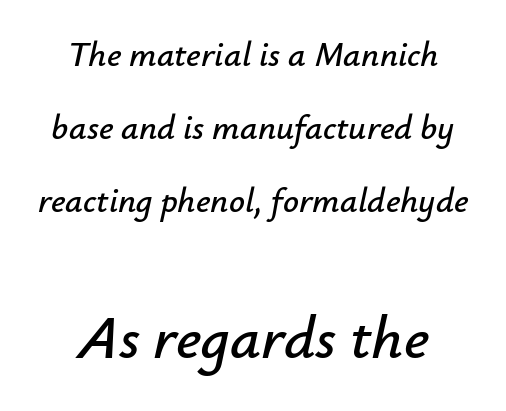
{"italic": "yes", "lean": "right", "slant_degrees": 12, "width": "normal", "stroke_contrast": "low", "x_height": "small", "monospaced": "no", "underline": "no", "align": "center", "line_spacing": "loose", "line_spacing_ratio": 2.09, "letter_spacing": "normal", "letter_spacing_em": 0.0, "larger_block": "second", "size_ratio": 1.74, "glyph_px": 61}
